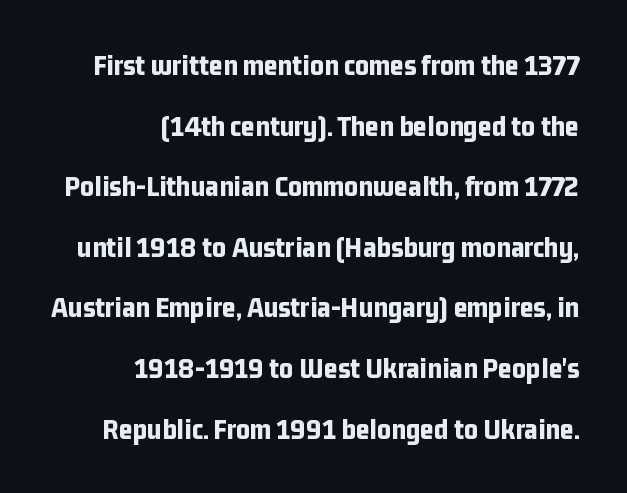
{"serif": "no", "italic": "no", "bold": "yes", "weight": "bold", "width": "condensed", "stroke_contrast": "low", "x_height": "medium", "monospaced": "no", "underline": "no", "align": "right", "line_spacing": "loose", "line_spacing_ratio": 2.02, "letter_spacing": "normal", "letter_spacing_em": 0.0, "glyph_px": 30}
